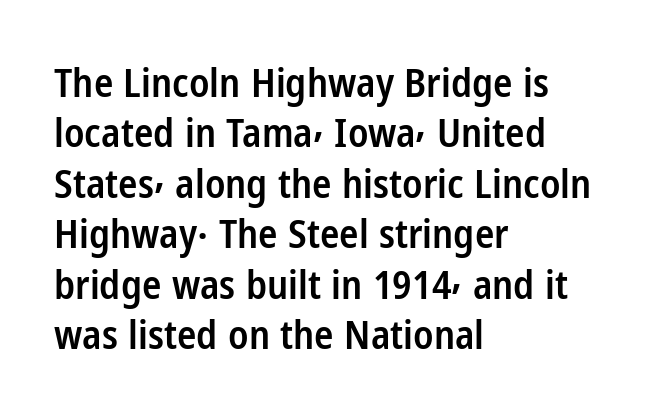
The image shows 40 px semibold, condensed sans-serif type, upright; set left-aligned, normal line spacing (1.26x), normal letter spacing, not underlined; low stroke contrast and a medium x-height.
